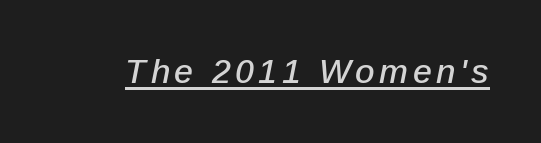
Q: Is the text italic (slanted)? A: Yes, it leans right by about 12 degrees.
Q: Is the text underlined? A: Yes.
Q: Width (condensed, normal, or wide)? A: Normal.
Q: Stroke contrast? A: Low.
Q: x-height? A: Medium.
Q: Monospaced? A: No.
